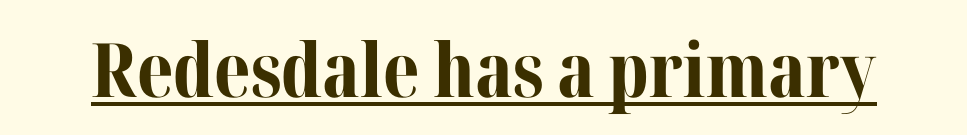
The gaps between neighbouring characters are ordinary and unremarkable. Nope, not italic — everything's standing straight. Look at the bottom of the vertical strokes: they flare into serifs here. Honestly, the underline is the first thing you notice here.
